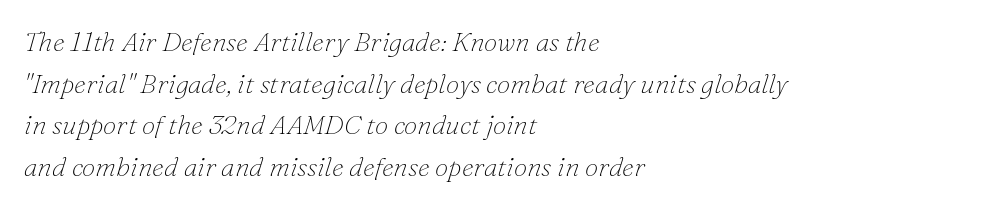
{"italic": "yes", "lean": "right", "slant_degrees": 16, "bold": "no", "underline": "no", "align": "left", "line_spacing": "normal", "line_spacing_ratio": 1.54, "letter_spacing": "normal", "letter_spacing_em": 0.0, "glyph_px": 27}
